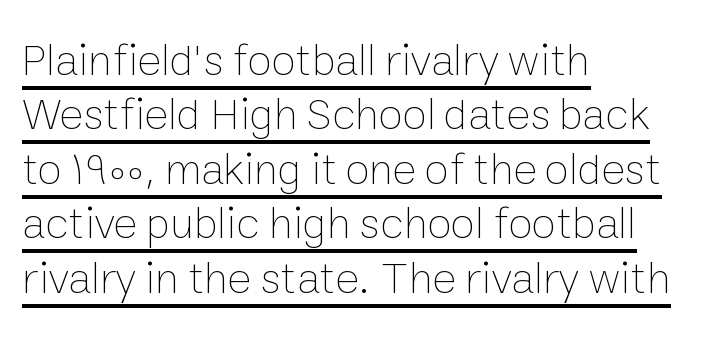
{"italic": "no", "bold": "no", "weight": "thin", "width": "normal", "stroke_contrast": "low", "x_height": "medium", "monospaced": "no", "underline": "yes", "align": "left", "line_spacing_ratio": 1.21, "letter_spacing": "normal", "letter_spacing_em": 0.0, "glyph_px": 45}
